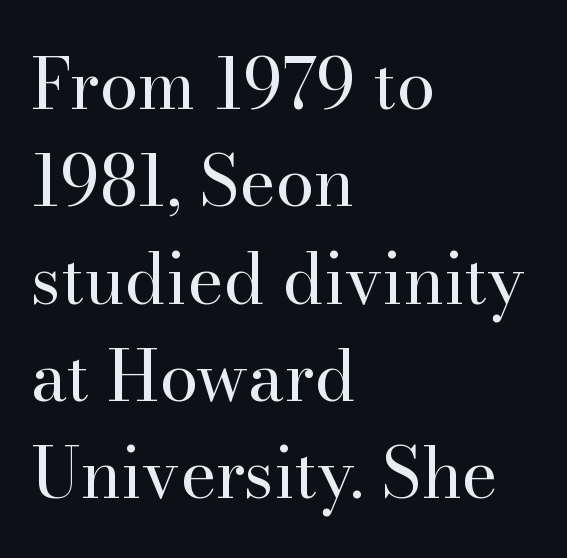
The image shows 69 px regular-weight serif type, upright; set left-aligned, normal line spacing (1.41x), normal letter spacing, not underlined; high stroke contrast and a small x-height.
